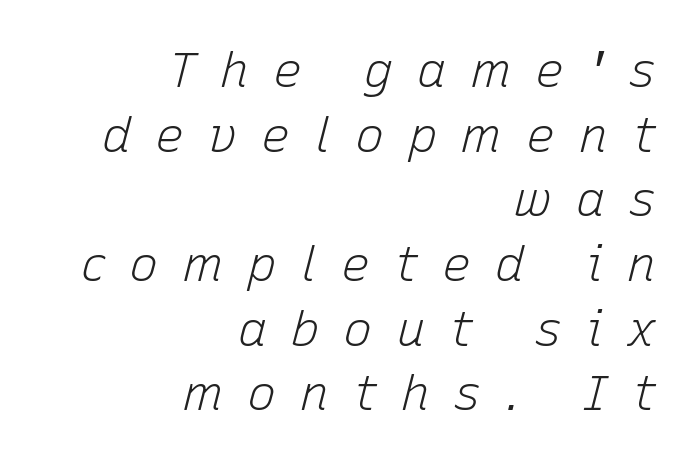
The image shows 49 px light type, italic (leaning right); set right-aligned, normal line spacing (1.32x), unusually wide letter spacing (+0.48 em), not underlined; low stroke contrast and a medium x-height.
